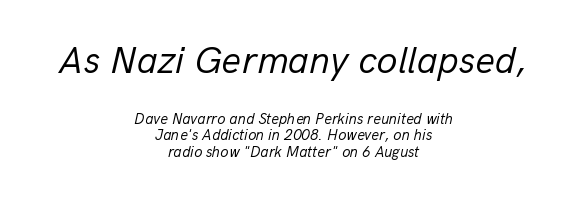
The image shows 38 px regular-weight type, italic (leaning right); set centered, tight line spacing (1.09x), normal letter spacing, not underlined; the first (top) block is 2.53x larger; low stroke contrast and a medium x-height.
